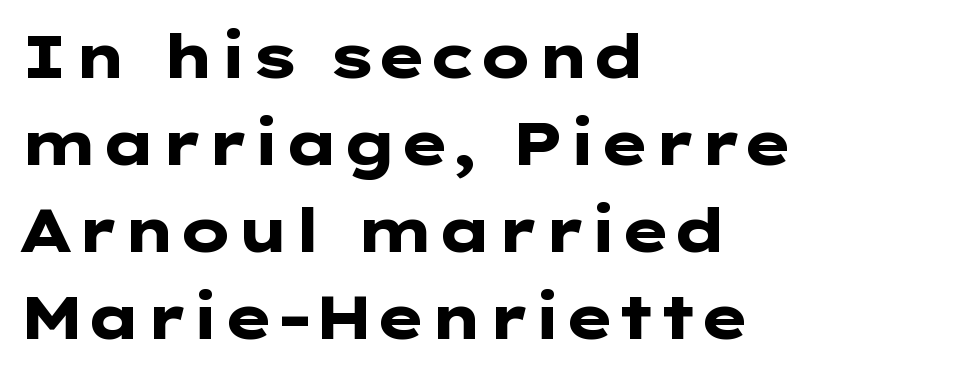
No feet cap the strokes, marking this as sans-serif type. Line beginnings align vertically; line endings do not. A normal amount of white space separates one row of letters from the next. A typesetter would call this zero additional tracking. Nope, not italic — everything's standing straight.
